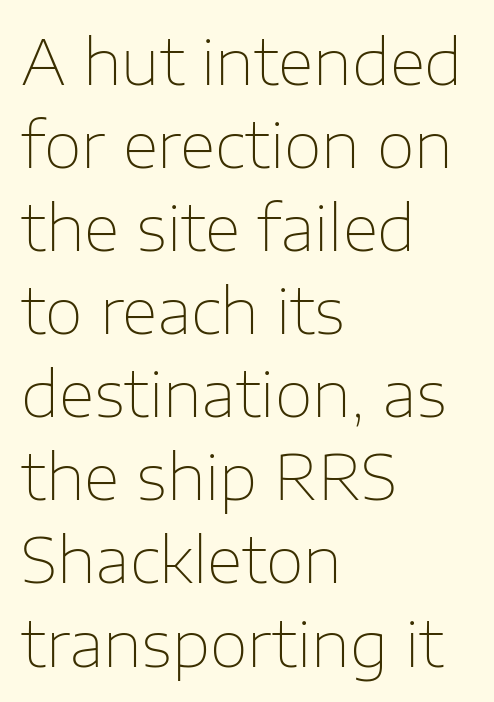
{"serif": "no", "italic": "no", "bold": "no", "weight": "thin", "width": "normal", "stroke_contrast": "low", "x_height": "medium", "monospaced": "no", "underline": "no", "align": "left", "line_spacing": "normal", "line_spacing_ratio": 1.34, "letter_spacing": "normal", "letter_spacing_em": 0.0, "glyph_px": 62}
